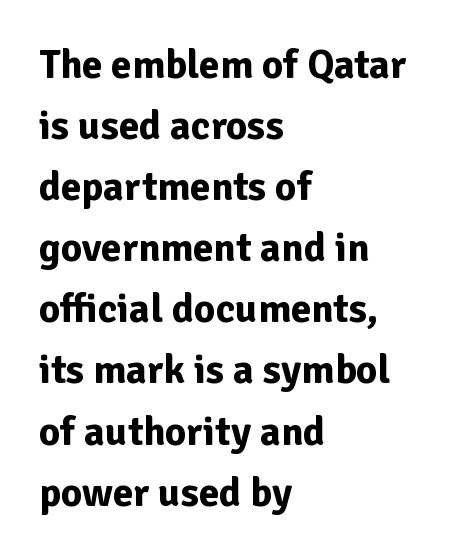
Only glyphs here, with clear space below each row. Baseline-to-baseline distance is the conventional proportion of letter height. This sample uses a sans-serif face. How heavy is the stroke? Heavy — this is a bold. Think of a printed novel: that variable character pitch is what you see here.
